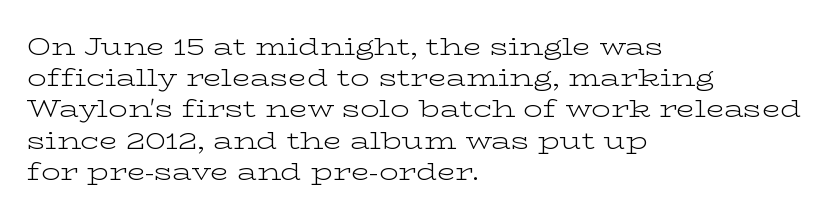
The image shows 24 px text type, upright; set left-aligned, normal line spacing (1.3x), normal letter spacing, not underlined.
